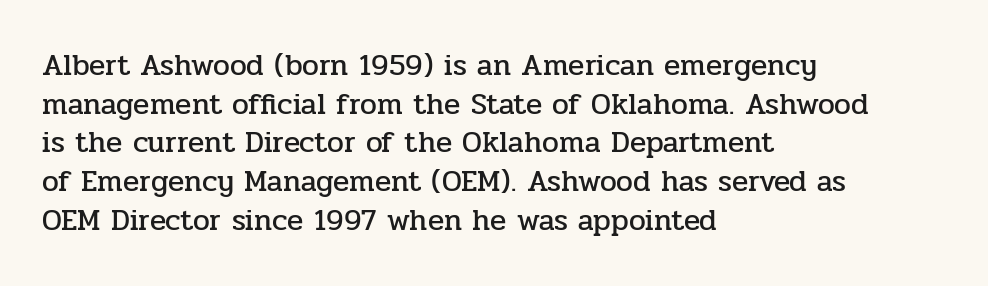
Q: Is the text italic (slanted)? A: No, it is upright.
Q: Is the typeface a serif or a sans-serif typeface? A: Serif.
Q: Is the text underlined? A: No.
Q: How is the paragraph aligned? A: Left-aligned.
Q: Is the spacing between letters normal or unusually wide? A: Normal.
Q: Is the spacing between lines tight, normal or loose? A: Normal.
Q: Width (condensed, normal, or wide)? A: Normal.
Q: Stroke contrast? A: Low.
Q: x-height? A: Medium.
Q: Monospaced? A: No.
